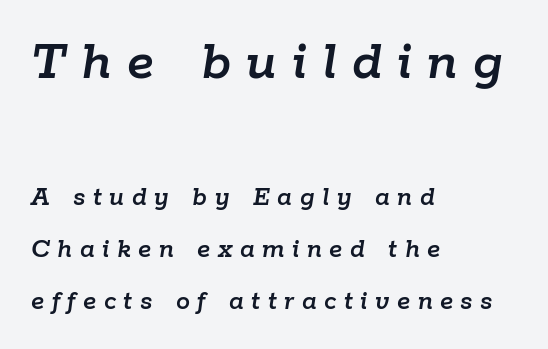
The image shows 57 px text type, italic (leaning right); set left-aligned, line spacing 1.85x, unusually wide letter spacing (+0.27 em), not underlined; the first (top) block is 2.04x larger; low stroke contrast and a medium x-height.
